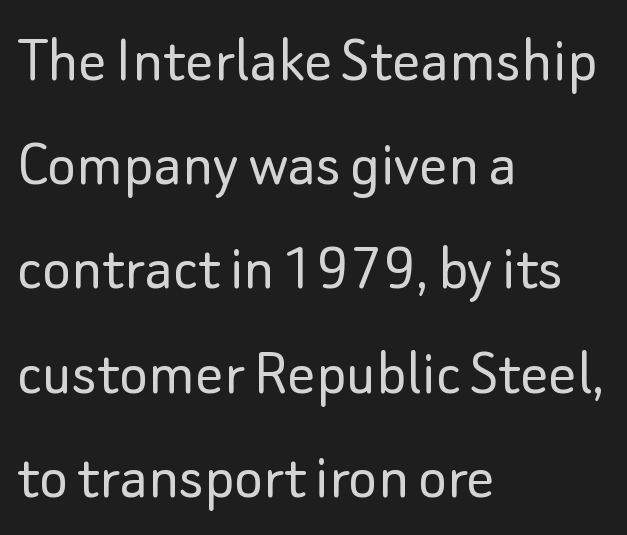
The image shows 69 px light sans-serif type, upright; set left-aligned, normal line spacing (1.51x), normal letter spacing, not underlined; low stroke contrast and a small x-height.
